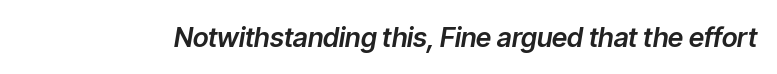
{"italic": "yes", "lean": "right", "slant_degrees": 9, "underline": "no", "letter_spacing": "normal", "letter_spacing_em": 0.0, "glyph_px": 27}
